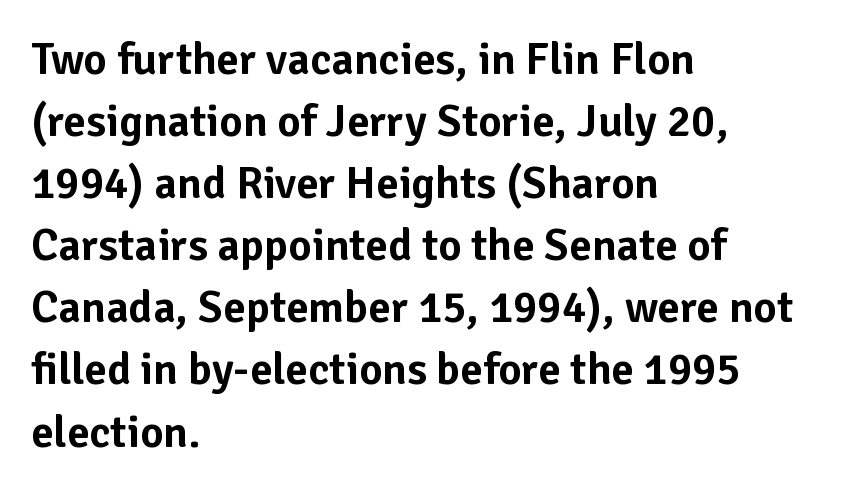
Horizontally, the lines are justified to the leading edge only. Nope, no serifs anywhere on these letters. Normally led — the rows are evenly, conventionally spaced. Is this a fixed-width face? No — the glyphs have proportional, varying widths.
